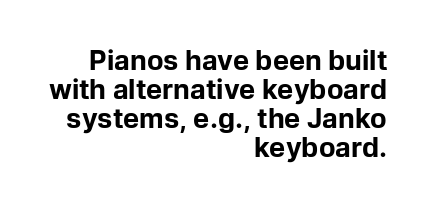
The image shows 27 px bold type, upright; set right-aligned, tight line spacing (1.07x), normal letter spacing, not underlined.
